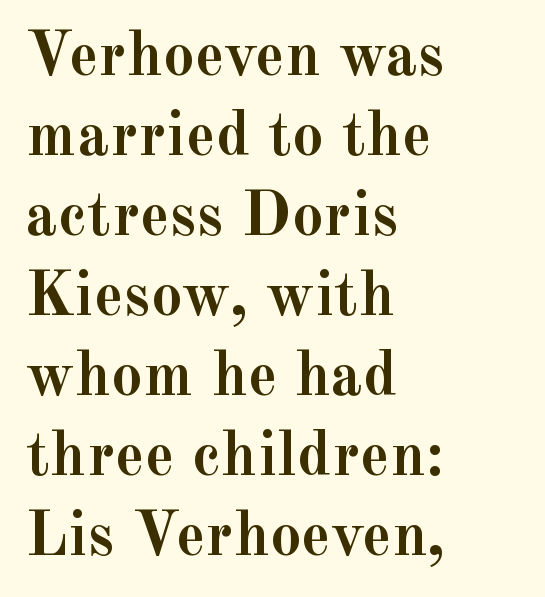
What stands out about the letter spacing? Nothing — it is the standard amount. This is the regular roman posture of the typeface. Leading matches the norm, producing a regular column. The passage shown is typeset with a serif family. Here the designer chose a conventional face with non-uniform glyph widths. Reading down the block, your eye returns to a fixed left position each line.
